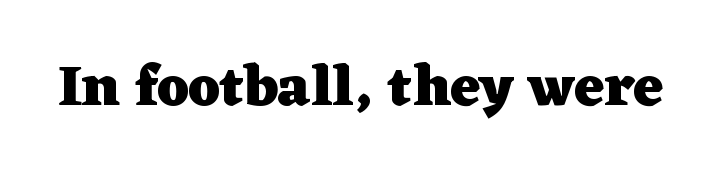
{"serif": "yes", "italic": "no", "bold": "yes", "weight": "heavy", "width": "wide", "stroke_contrast": "low", "x_height": "medium", "monospaced": "no", "underline": "no", "letter_spacing": "normal", "letter_spacing_em": 0.0, "glyph_px": 58}
